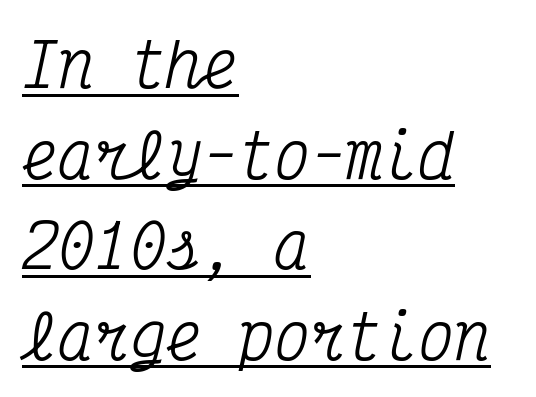
Q: Is the text italic (slanted)? A: Yes, it leans right by about 12 degrees.
Q: Is the typeface a serif or a sans-serif typeface? A: Serif.
Q: Is the text underlined? A: Yes.
Q: How is the paragraph aligned? A: Left-aligned.
Q: Is the spacing between letters normal or unusually wide? A: Normal.
Q: Is the spacing between lines tight, normal or loose? A: Normal.
Q: Width (condensed, normal, or wide)? A: Condensed.
Q: Stroke contrast? A: Medium.
Q: x-height? A: Medium.
Q: Monospaced? A: Yes.
